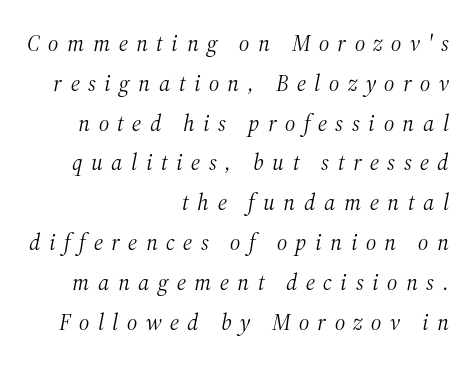
The image shows 23 px text type, italic (leaning right); set right-aligned, line spacing 1.73x, unusually wide letter spacing (+0.37 em), not underlined.
